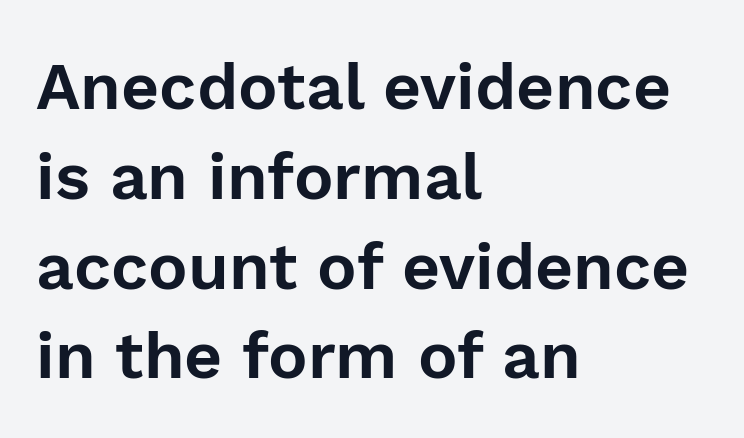
The image shows 66 px sans-serif type, upright; set left-aligned, normal line spacing (1.36x), normal letter spacing, not underlined; a medium x-height.
